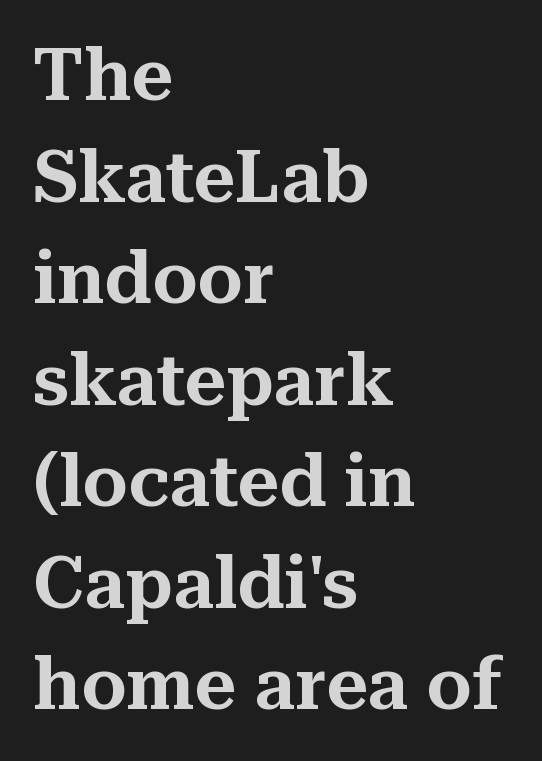
The image shows 72 px serif type, upright; set left-aligned, normal line spacing (1.41x), normal letter spacing, not underlined; medium stroke contrast and a medium x-height.
